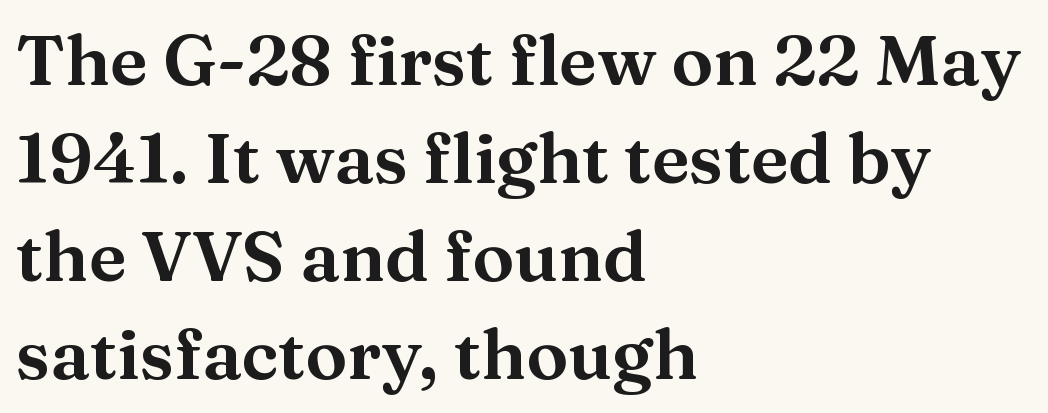
{"serif": "yes", "italic": "no", "width": "wide", "stroke_contrast": "medium", "x_height": "medium", "monospaced": "no", "underline": "no", "align": "left", "line_spacing": "normal", "line_spacing_ratio": 1.4, "letter_spacing": "normal", "letter_spacing_em": 0.0, "glyph_px": 70}
